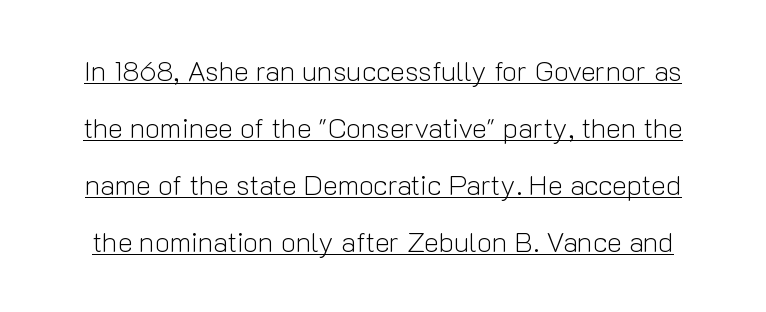
The line texture is even and compact thanks to regular tracking. Somebody hit Ctrl+U on this one — the words are underlined. Vertical spacing — loose. Bold? No — there's no thickening of the strokes. The designer went with a sans here, leaving each stem footless.
